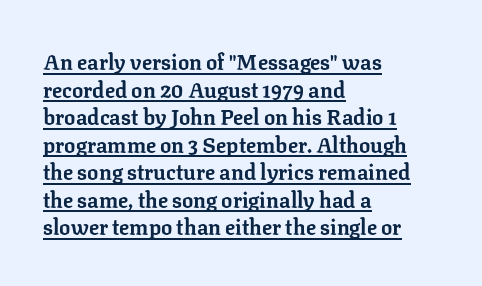
If you drew a line through each stem, it would be perfectly vertical. The specimen includes a rule beneath the text block's lines. Thick stems and heavy bowls — unmistakably bold. Typeset ragged right — the left edge is the straight one. The lines sit at an ordinary, default distance from one another. A typesetter would call this zero additional tracking.
